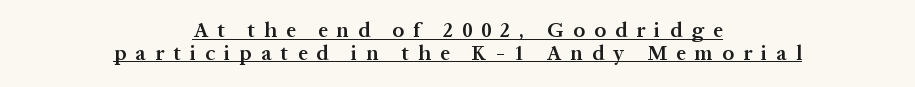
Q: Is the text bold? A: Semi-bold.
Q: Is the text italic (slanted)? A: No, it is upright.
Q: Is the text underlined? A: Yes.
Q: How is the paragraph aligned? A: Centered.
Q: Is the spacing between letters normal or unusually wide? A: Unusually wide.
Q: Is the spacing between lines tight, normal or loose? A: Tight.
